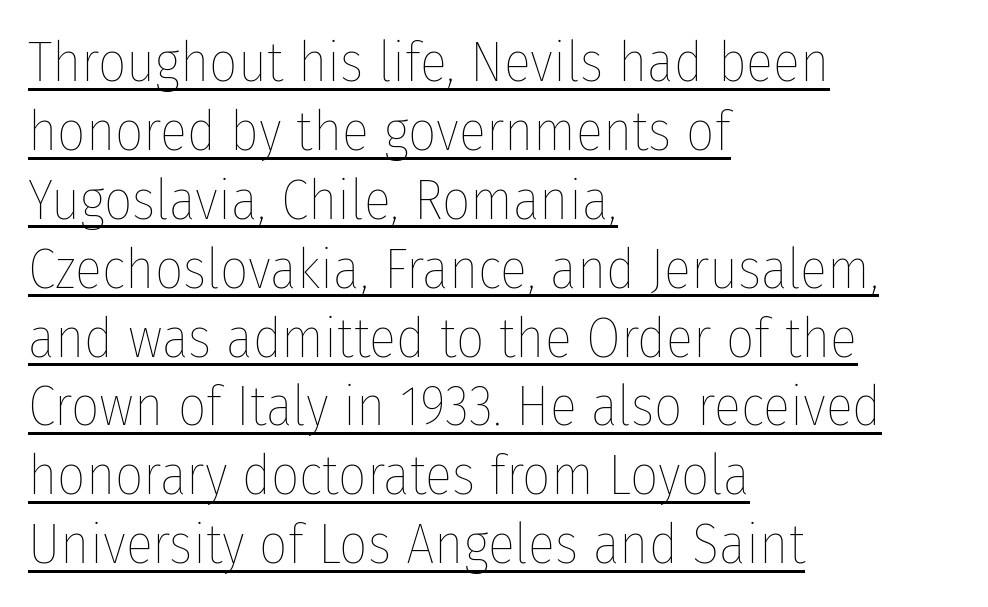
Tracking value appears to be zero — textbook default spacing. Every stem runs plumb, perpendicular to the baseline. This sample has the flowing, uneven cadence of proportional lettering. Layout note: lines flush left. Heaviness? Minimal to ordinary, like unemphasized prose.
